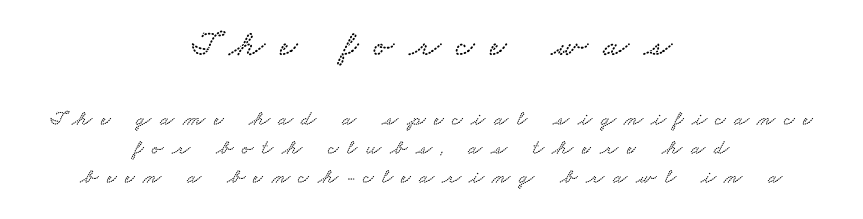
Q: Is the typeface a serif or a sans-serif typeface? A: Serif.
Q: Is the text underlined? A: No.
Q: How is the paragraph aligned? A: Centered.
Q: Is the spacing between letters normal or unusually wide? A: Unusually wide.
Q: Is the spacing between lines tight, normal or loose? A: Normal.
Q: Which block of text is set in a larger size, the first (top) or the second (bottom)? A: The first (top) one.
Q: Width (condensed, normal, or wide)? A: Wide.
Q: Stroke contrast? A: Low.
Q: x-height? A: Small.
Q: Monospaced? A: No.
